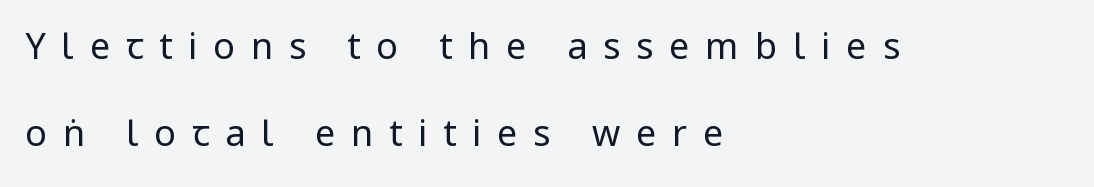
The lettering stays uniformly vertical, giving the passage a roman look. You could fit nearly another row in the gap between these rows. This rendering widens character spacing well past its baseline value. This sample is left-justified, so line endings fall wherever the words run out. The passage shown is not underscored anywhere. Font category for this specimen: sans-serif.
